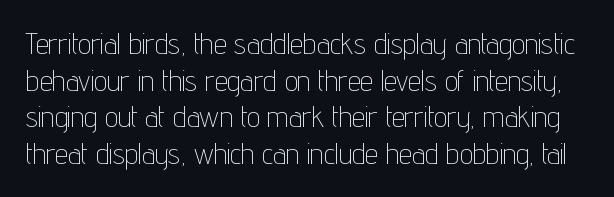
The image shows 29 px thin, condensed sans-serif type, upright; set normal line spacing (1.26x), normal letter spacing, not underlined; low stroke contrast and a medium x-height.
